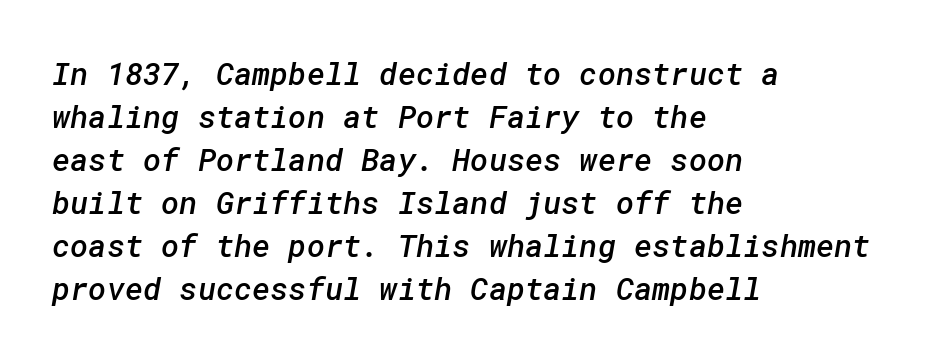
{"serif": "no", "bold": "semi", "weight": "semibold", "width": "normal", "stroke_contrast": "low", "x_height": "medium", "underline": "no", "align": "left", "line_spacing": "normal", "line_spacing_ratio": 1.39, "letter_spacing": "normal", "letter_spacing_em": 0.0, "glyph_px": 31}
